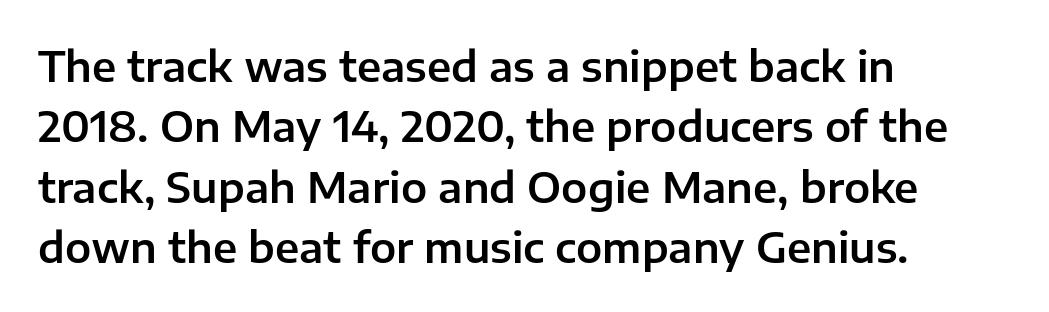
These lines were composed using upright roman letters. Observe the ordinary spacing: letters are neighbours, not strangers. One-word summary of the alignment: left. Compared with typical paragraphs, the rows here are spaced about the same.
